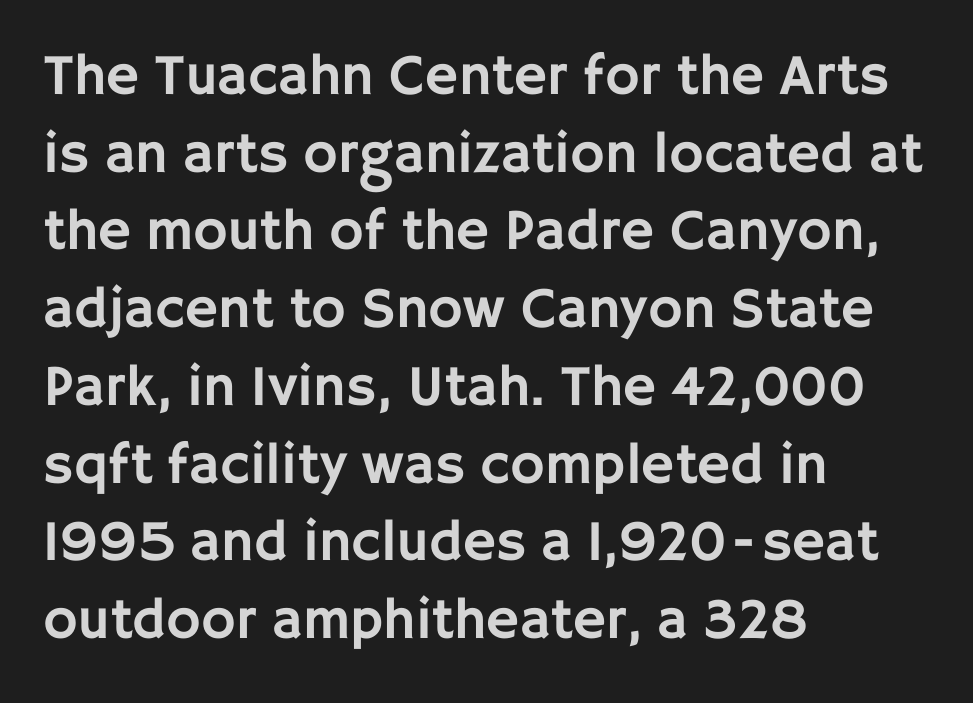
The image shows 58 px sans-serif type, upright; set left-aligned, normal line spacing (1.34x), normal letter spacing, not underlined; low stroke contrast and a large x-height.
